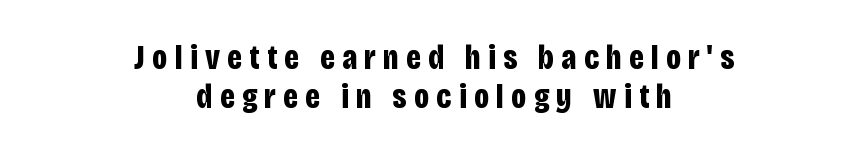
The rendering uses a small line-height, squeezing the rows. Summary of weight: heavy, a full bold. In CSS terms this would be text-align: center. You can tell it's not italic because the verticals are truly vertical. Do the characters align in a grid? No, the font is proportional. The typeface chosen for these lines omits serifs.
